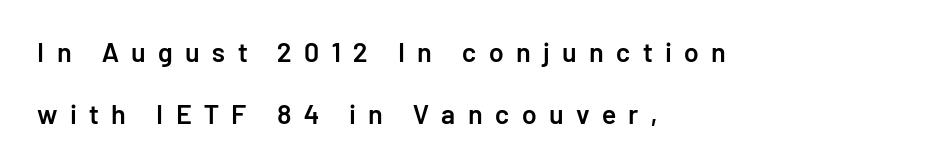
The image shows 27 px text type, upright; set left-aligned, loose line spacing (2.3x), unusually wide letter spacing (+0.46 em), not underlined.
